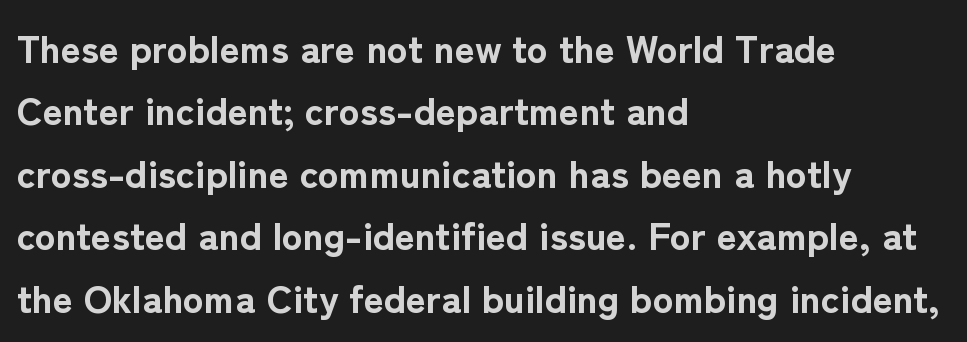
{"serif": "no", "italic": "no", "bold": "yes", "weight": "bold", "width": "normal", "stroke_contrast": "low", "x_height": "medium", "monospaced": "no", "underline": "no", "align": "left", "line_spacing": "normal", "line_spacing_ratio": 1.6, "letter_spacing": "normal", "letter_spacing_em": 0.0, "glyph_px": 39}
